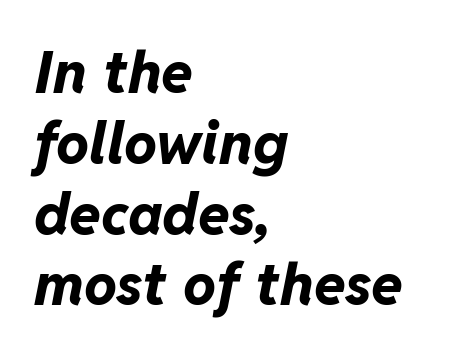
Q: Is the text bold? A: Yes.
Q: Is the text italic (slanted)? A: Yes, it leans right by about 11 degrees.
Q: Is the text underlined? A: No.
Q: How is the paragraph aligned? A: Left-aligned.
Q: Is the spacing between letters normal or unusually wide? A: Normal.
Q: Width (condensed, normal, or wide)? A: Normal.
Q: Stroke contrast? A: Low.
Q: x-height? A: Medium.
Q: Monospaced? A: No.
